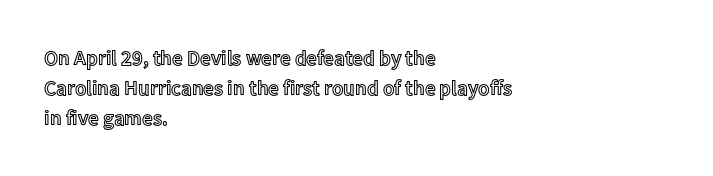
The image shows 21 px text type, upright; set left-aligned, normal line spacing (1.44x), normal letter spacing, not underlined.
